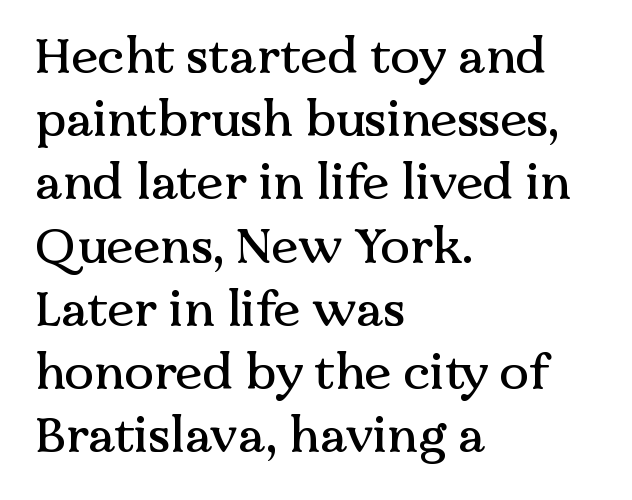
Q: Is the text italic (slanted)? A: No, it is upright.
Q: Is the typeface a serif or a sans-serif typeface? A: Serif.
Q: Is the text underlined? A: No.
Q: How is the paragraph aligned? A: Left-aligned.
Q: Is the spacing between letters normal or unusually wide? A: Normal.
Q: Is the spacing between lines tight, normal or loose? A: Normal.
Q: Width (condensed, normal, or wide)? A: Normal.
Q: Stroke contrast? A: Medium.
Q: x-height? A: Medium.
Q: Monospaced? A: No.
